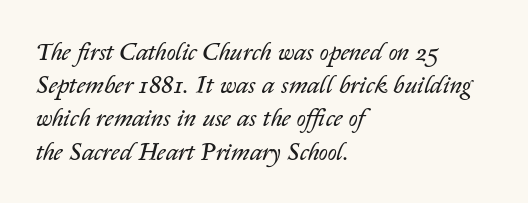
Q: Is the text bold? A: No.
Q: Is the text italic (slanted)? A: Yes, it leans right by about 14 degrees.
Q: Is the text underlined? A: No.
Q: How is the paragraph aligned? A: Left-aligned.
Q: Is the spacing between letters normal or unusually wide? A: Normal.
Q: Is the spacing between lines tight, normal or loose? A: Normal.
